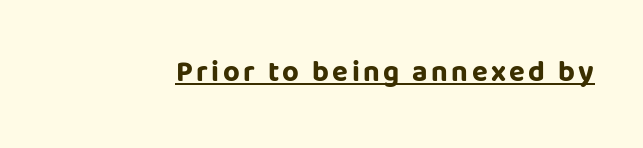
Character widths vary here, with narrow letters taking less room than wide ones. Beneath each row of characters lies a ruled line. Does the weight exceed regular? Yes, all the way to bold. Posture: vertical. The font family rendered here belongs to the sans-serif group.
